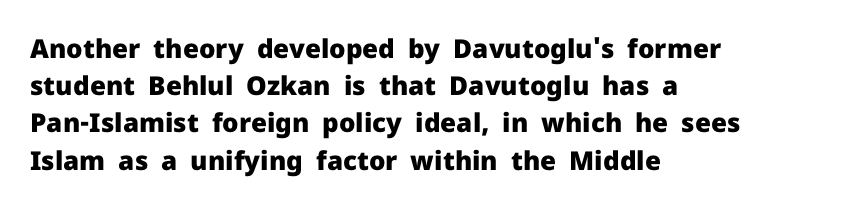
{"italic": "no", "bold": "yes", "underline": "no", "align": "left", "line_spacing": "normal", "line_spacing_ratio": 1.43, "letter_spacing": "normal", "letter_spacing_em": 0.0, "glyph_px": 26}
